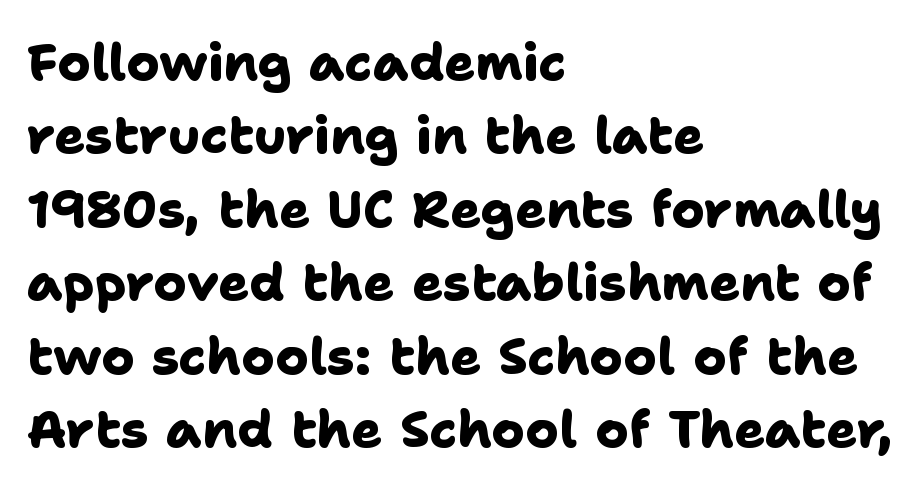
Q: Is the text bold? A: Yes.
Q: Is the typeface a serif or a sans-serif typeface? A: Sans-serif.
Q: Is the text underlined? A: No.
Q: How is the paragraph aligned? A: Left-aligned.
Q: Is the spacing between letters normal or unusually wide? A: Normal.
Q: Is the spacing between lines tight, normal or loose? A: Normal.
Q: Width (condensed, normal, or wide)? A: Normal.
Q: Stroke contrast? A: Low.
Q: x-height? A: Medium.
Q: Monospaced? A: No.
